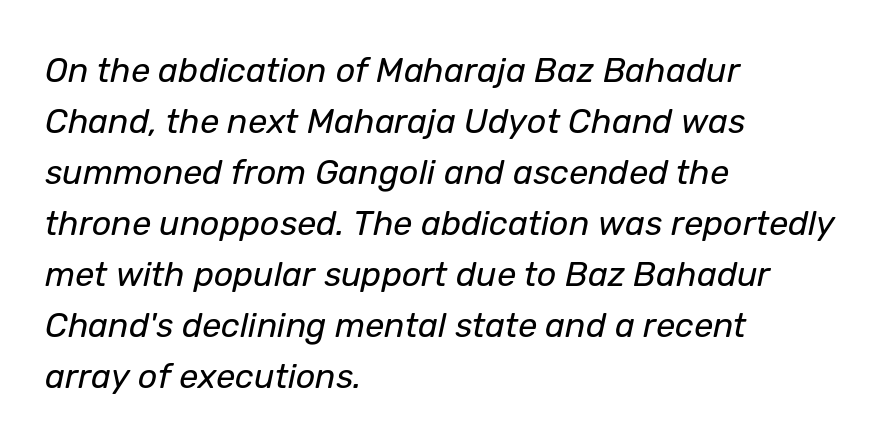
{"italic": "yes", "lean": "right", "slant_degrees": 12, "bold": "no", "weight": "regular", "width": "normal", "stroke_contrast": "low", "x_height": "medium", "monospaced": "no", "underline": "no", "align": "left", "line_spacing": "normal", "line_spacing_ratio": 1.5, "letter_spacing": "normal", "letter_spacing_em": 0.0, "glyph_px": 34}
